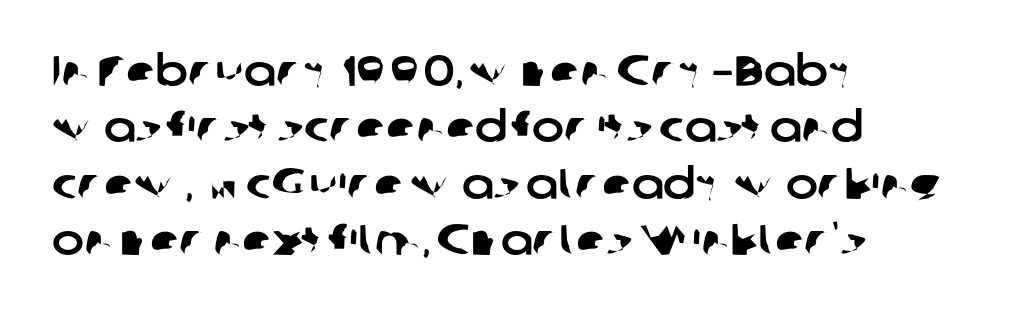
{"serif": "no", "width": "normal", "stroke_contrast": "low", "x_height": "medium", "monospaced": "no", "underline": "no", "align": "left", "line_spacing": "normal", "line_spacing_ratio": 1.31, "letter_spacing": "normal", "letter_spacing_em": 0.0, "glyph_px": 43}
